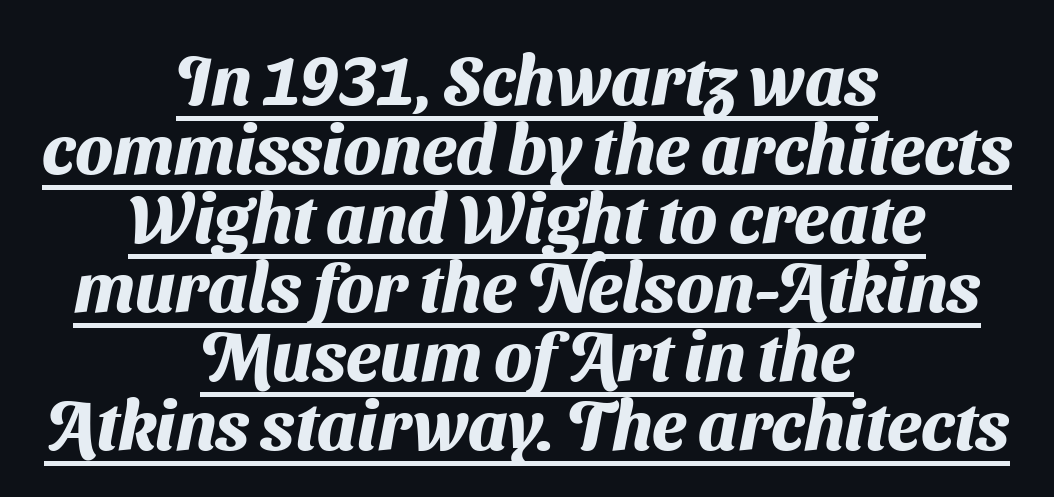
The image shows 69 px heavy sans-serif type; set centered, tight line spacing (1.0x), normal letter spacing, underlined; medium stroke contrast and a medium x-height.
